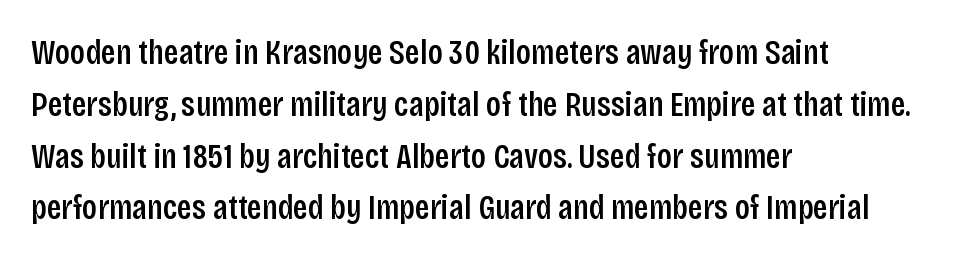
Each line starts at the same left margin while the right side varies. What weight is shown? A semibold, between regular and bold. Lines of text with bare space underneath. The letters stand upright; this is a roman face. Reading down the column, the eye jumps a familiar distance to each next line.
